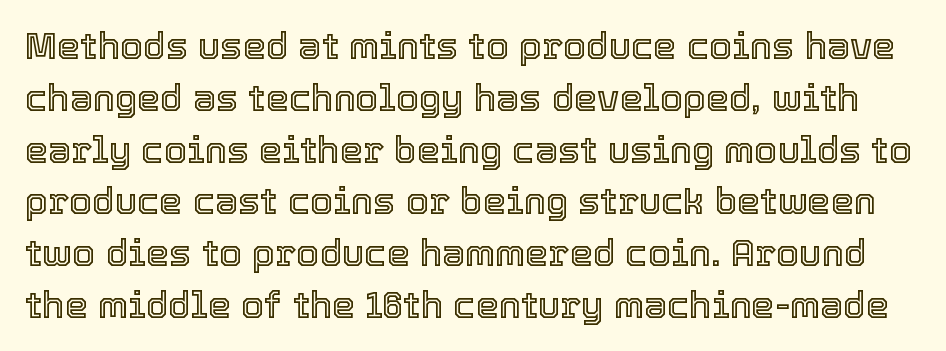
Q: Is the text italic (slanted)? A: No, it is upright.
Q: Is the text underlined? A: No.
Q: Is the spacing between letters normal or unusually wide? A: Normal.
Q: Is the spacing between lines tight, normal or loose? A: Normal.
Q: Width (condensed, normal, or wide)? A: Normal.
Q: x-height? A: Medium.
Q: Monospaced? A: No.
